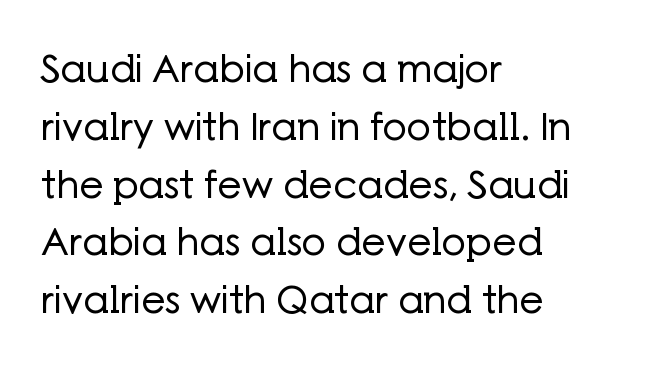
The passage shown is typed in a proportional face where columns would drift. Line starts are locked; line ends wander. The passage shown has conventional tracking throughout. Does the type have serifs? No, each stem ends abruptly. Is there much room between lines? A standard amount, neither cramped nor airy.
